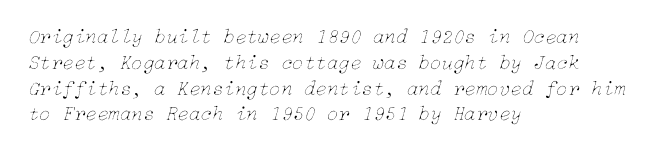
Q: Is the text bold? A: No.
Q: Is the text italic (slanted)? A: Yes, it leans right by about 15 degrees.
Q: Is the text underlined? A: No.
Q: How is the paragraph aligned? A: Left-aligned.
Q: Is the spacing between letters normal or unusually wide? A: Normal.
